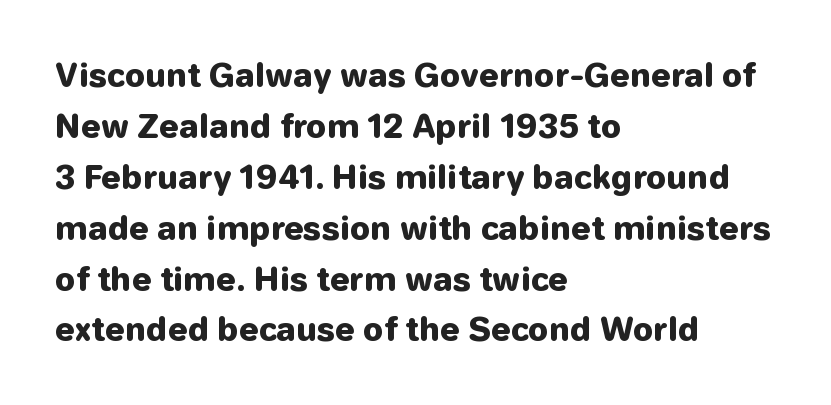
{"serif": "no", "italic": "no", "bold": "yes", "weight": "heavy", "width": "normal", "stroke_contrast": "low", "x_height": "medium", "monospaced": "no", "underline": "no", "align": "left", "line_spacing": "normal", "line_spacing_ratio": 1.59, "letter_spacing": "normal", "letter_spacing_em": 0.0, "glyph_px": 32}
